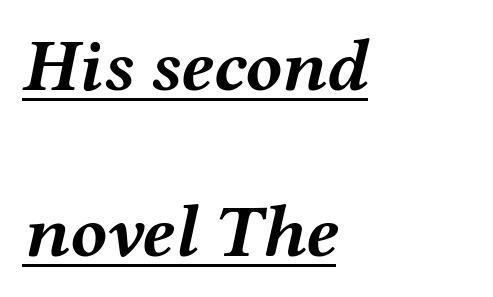
{"italic": "yes", "lean": "right", "slant_degrees": 12, "bold": "yes", "weight": "semibold", "width": "wide", "stroke_contrast": "medium", "x_height": "medium", "monospaced": "no", "underline": "yes", "align": "left", "line_spacing": "loose", "line_spacing_ratio": 2.21, "letter_spacing": "normal", "letter_spacing_em": 0.0, "glyph_px": 75}
